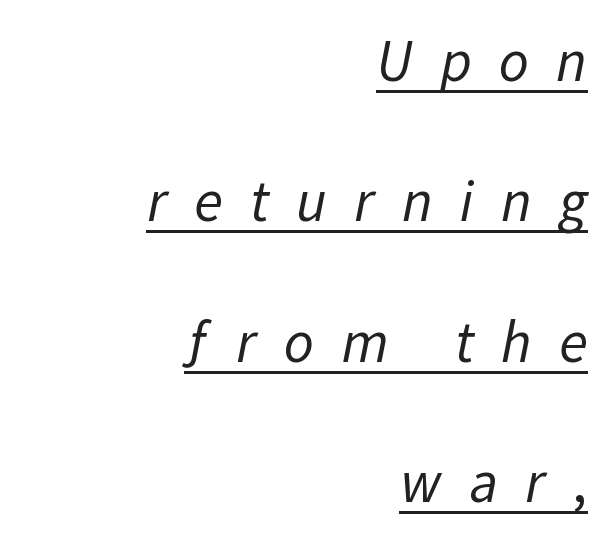
{"serif": "no", "bold": "no", "weight": "regular", "width": "normal", "stroke_contrast": "low", "x_height": "medium", "monospaced": "no", "underline": "yes", "align": "right", "line_spacing": "loose", "line_spacing_ratio": 2.38, "letter_spacing": "wide", "letter_spacing_em": 0.46, "glyph_px": 59}
